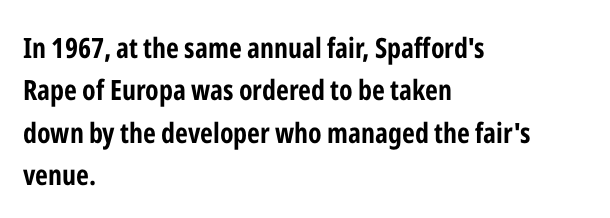
{"serif": "no", "italic": "no", "bold": "yes", "weight": "bold", "width": "condensed", "stroke_contrast": "low", "x_height": "medium", "monospaced": "no", "underline": "no", "align": "left", "line_spacing": "normal", "line_spacing_ratio": 1.51, "letter_spacing": "normal", "letter_spacing_em": 0.0, "glyph_px": 28}
